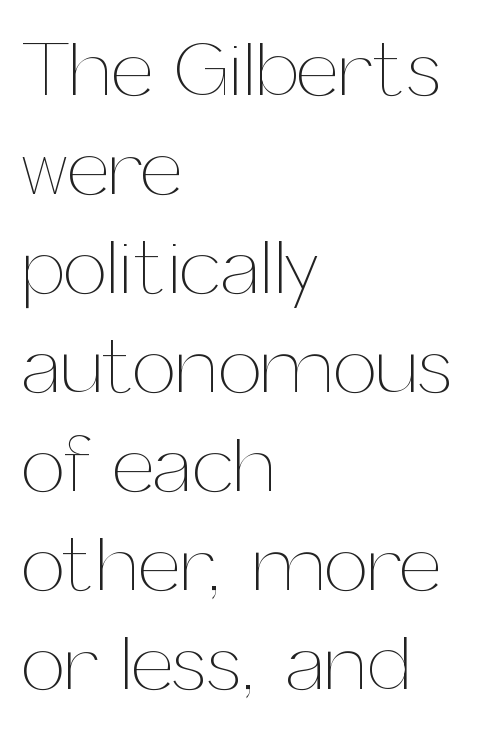
Line beginnings align vertically; line endings do not. Does extra space separate the letters? No, they use regular spacing. This sample has the flowing, uneven cadence of proportional lettering. Every stem runs plumb, perpendicular to the baseline. Rule under the text: the space is simply empty.
